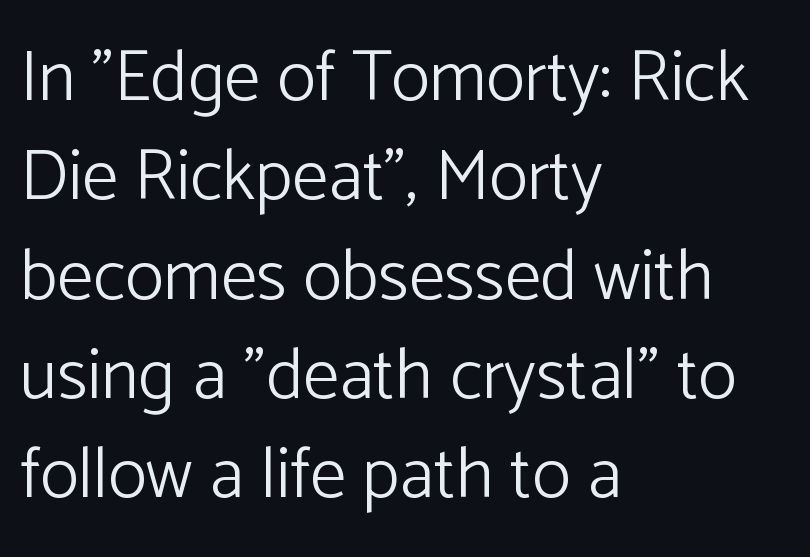
Q: Is the text bold? A: No.
Q: Is the text italic (slanted)? A: No, it is upright.
Q: Is the typeface a serif or a sans-serif typeface? A: Sans-serif.
Q: Is the text underlined? A: No.
Q: How is the paragraph aligned? A: Left-aligned.
Q: Is the spacing between letters normal or unusually wide? A: Normal.
Q: Is the spacing between lines tight, normal or loose? A: Normal.
Q: Width (condensed, normal, or wide)? A: Normal.
Q: Stroke contrast? A: Low.
Q: x-height? A: Medium.
Q: Monospaced? A: No.
